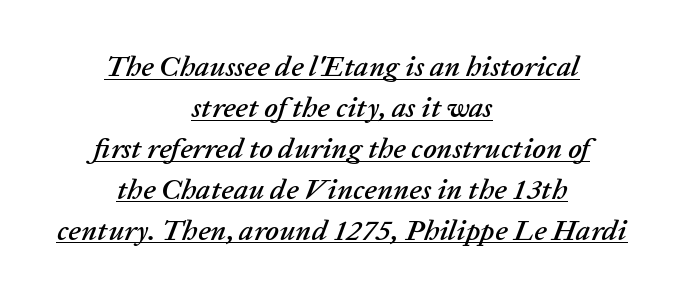
The compositor balanced each line on the midline. The face used here has a pronounced slope to its letters. The passage shown is underscored from start to finish. Here the glyphs are tracked normally, forming tight word shapes. The space between consecutive lines is moderate. Note the varied advance widths — an 'i' is clearly narrower than an 'm'.
